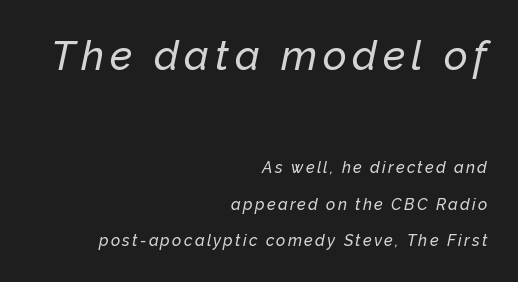
Q: Is the text italic (slanted)? A: Yes, it leans right by about 12 degrees.
Q: Is the text underlined? A: No.
Q: How is the paragraph aligned? A: Right-aligned.
Q: Is the spacing between lines tight, normal or loose? A: Loose.
Q: Which block of text is set in a larger size, the first (top) or the second (bottom)? A: The first (top) one.
Q: Width (condensed, normal, or wide)? A: Normal.
Q: Stroke contrast? A: Low.
Q: x-height? A: Medium.
Q: Monospaced? A: No.
